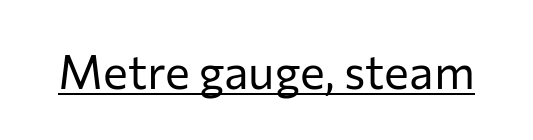
The image shows 47 px regular-weight sans-serif type, upright; set normal letter spacing, underlined; low stroke contrast and a medium x-height.
